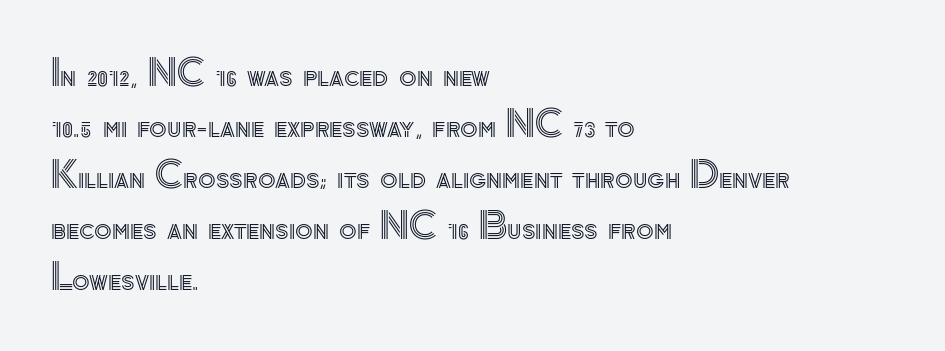
{"italic": "no", "width": "normal", "x_height": "small", "monospaced": "no", "underline": "no", "align": "left", "line_spacing": "normal", "line_spacing_ratio": 1.42, "letter_spacing": "normal", "letter_spacing_em": 0.0, "glyph_px": 36}
